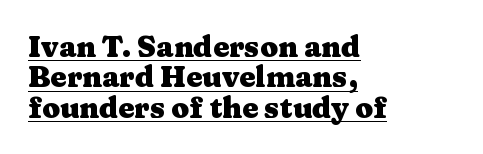
Q: Is the text bold? A: Yes.
Q: Is the text italic (slanted)? A: No, it is upright.
Q: Is the typeface a serif or a sans-serif typeface? A: Serif.
Q: Is the text underlined? A: Yes.
Q: How is the paragraph aligned? A: Left-aligned.
Q: Is the spacing between letters normal or unusually wide? A: Normal.
Q: Is the spacing between lines tight, normal or loose? A: Tight.
Q: Width (condensed, normal, or wide)? A: Wide.
Q: Stroke contrast? A: Medium.
Q: x-height? A: Medium.
Q: Monospaced? A: No.
